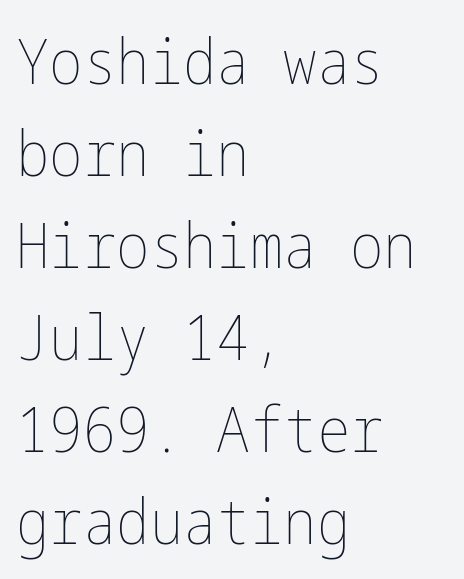
The image shows 63 px thin, condensed type, upright; set left-aligned, normal line spacing (1.46x), normal letter spacing, not underlined; low stroke contrast and a medium x-height.
